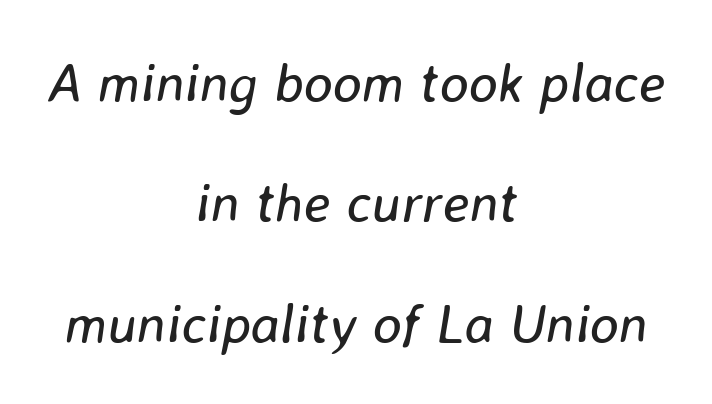
Q: Is the text bold? A: No.
Q: Is the text italic (slanted)? A: Yes, it leans right by about 8 degrees.
Q: Is the text underlined? A: No.
Q: How is the paragraph aligned? A: Centered.
Q: Is the spacing between letters normal or unusually wide? A: Normal.
Q: Is the spacing between lines tight, normal or loose? A: Loose.
Q: Width (condensed, normal, or wide)? A: Normal.
Q: Stroke contrast? A: Low.
Q: x-height? A: Medium.
Q: Monospaced? A: No.
